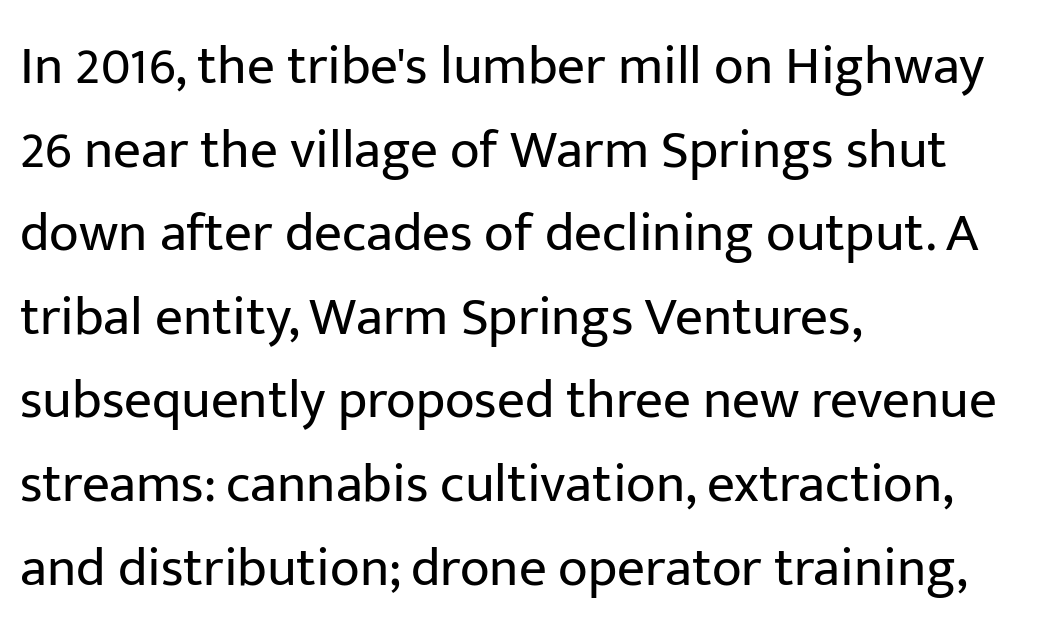
This is sans-serif lettering, the kind often seen on screens and signage. The strokes are not fattened; the text isn't bold. Spacing verdict: proportional, widths tailored to each character. Quick note: interline space is typical.
